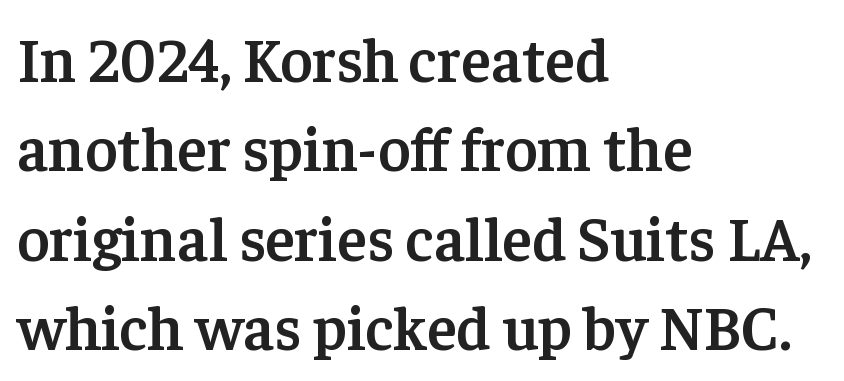
{"serif": "yes", "italic": "no", "bold": "semi", "weight": "semibold", "width": "normal", "stroke_contrast": "low", "x_height": "medium", "monospaced": "no", "underline": "no", "align": "left", "line_spacing": "normal", "line_spacing_ratio": 1.44, "letter_spacing": "normal", "letter_spacing_em": 0.0, "glyph_px": 62}
